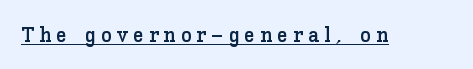
The image shows 22 px text type, upright; set unusually wide letter spacing (+0.22 em), underlined.
